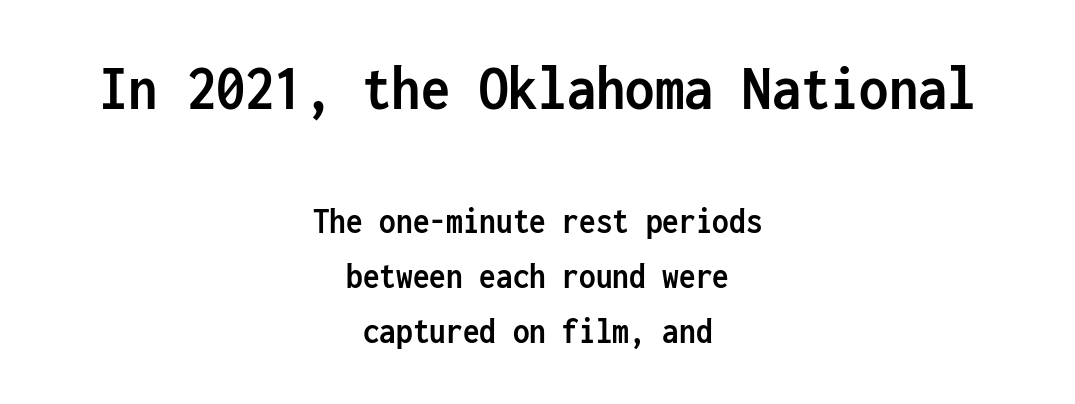
The image shows 65 px semibold, condensed sans-serif type, upright, monospaced; set centered, normal line spacing (1.48x), normal letter spacing, not underlined; the first (top) block is 1.76x larger; low stroke contrast and a medium x-height.
